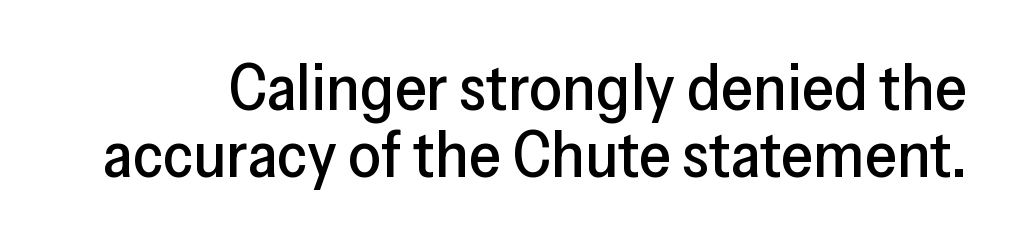
The image shows 65 px sans-serif type, upright; set tight line spacing (1.03x), normal letter spacing, not underlined; low stroke contrast and a medium x-height.
